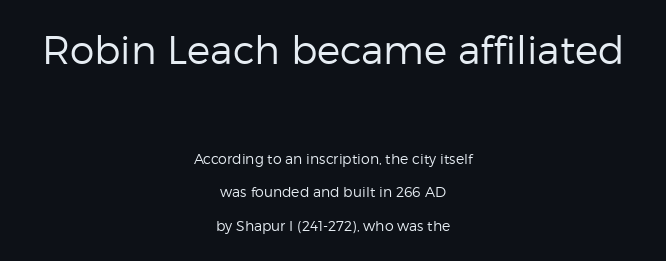
The image shows 39 px regular-weight sans-serif type, upright; set centered, loose line spacing (2.38x), normal letter spacing, not underlined; the first (top) block is 2.79x larger; low stroke contrast and a medium x-height.
